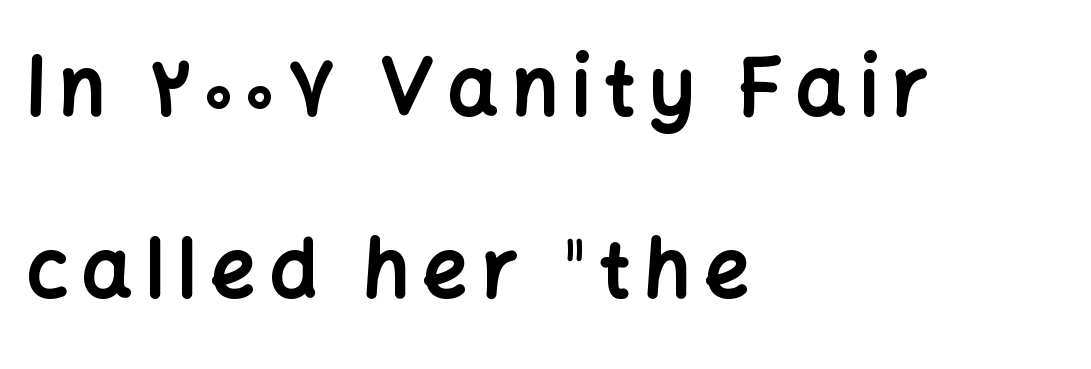
The image shows 79 px bold sans-serif type, upright; set left-aligned, loose line spacing (2.31x), not underlined; low stroke contrast and a medium x-height.
